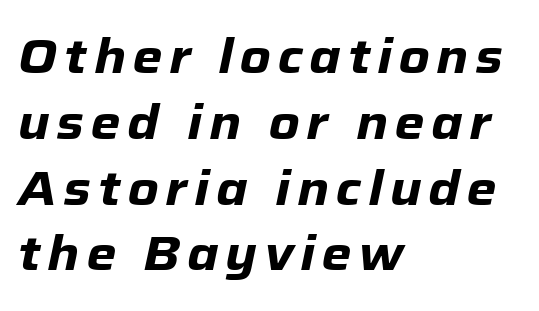
Q: Is the text bold? A: Yes.
Q: Is the text italic (slanted)? A: Yes, it leans right by about 12 degrees.
Q: Is the text underlined? A: No.
Q: How is the paragraph aligned? A: Left-aligned.
Q: Is the spacing between lines tight, normal or loose? A: Normal.
Q: Width (condensed, normal, or wide)? A: Normal.
Q: Stroke contrast? A: Low.
Q: x-height? A: Medium.
Q: Monospaced? A: No.
